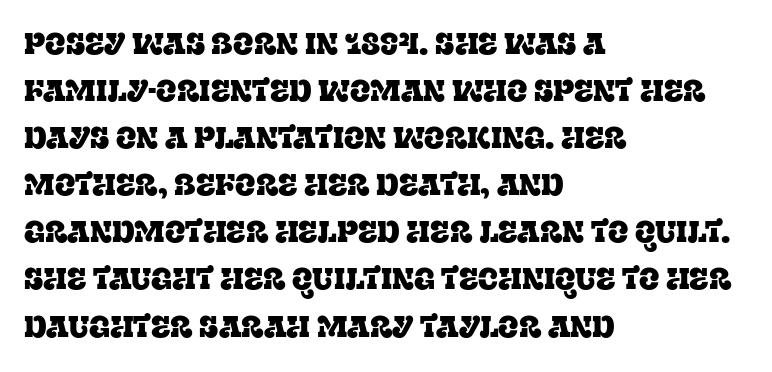
Q: Is the text italic (slanted)? A: No, it is upright.
Q: Is the typeface a serif or a sans-serif typeface? A: Serif.
Q: Is the text underlined? A: No.
Q: How is the paragraph aligned? A: Left-aligned.
Q: Is the spacing between letters normal or unusually wide? A: Normal.
Q: Is the spacing between lines tight, normal or loose? A: Normal.
Q: Width (condensed, normal, or wide)? A: Normal.
Q: Stroke contrast? A: Low.
Q: x-height? A: Large.
Q: Monospaced? A: No.
